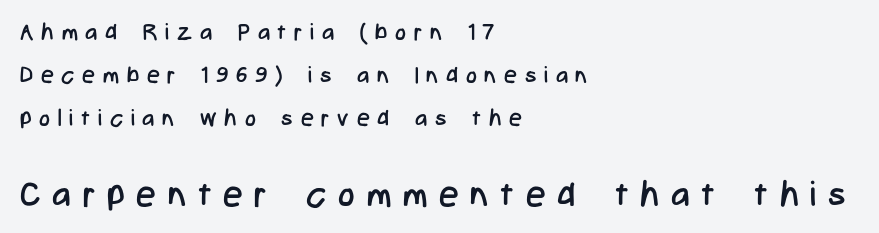
The image shows 35 px regular-weight, condensed sans-serif type, upright; set left-aligned, line spacing 1.87x, unusually wide letter spacing (+0.34 em), not underlined; the second (bottom) block is 1.52x larger; low stroke contrast and a medium x-height.
